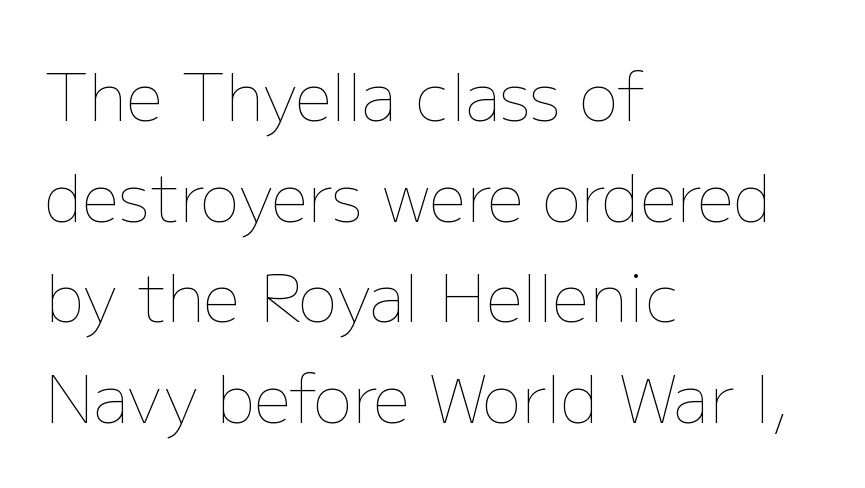
Notice how the passage keeps a crisp vertical edge on the left only. These lines are rendered in a variable-pitch font. The specimen reads as upright at a glance. Normally led — the rows are evenly, conventionally spaced. Default kerning and tracking; the words read as compact shapes.
